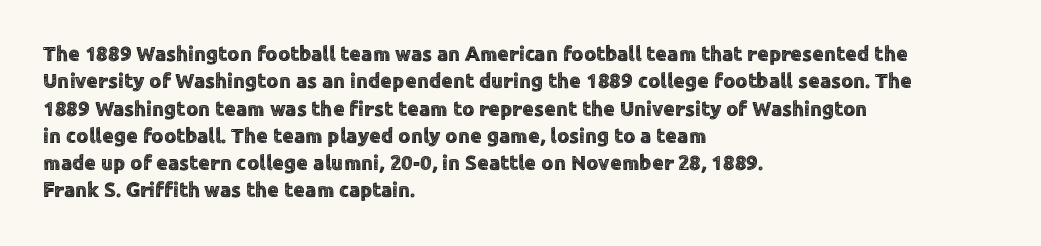
Q: Is the text italic (slanted)? A: No, it is upright.
Q: Is the text underlined? A: No.
Q: How is the paragraph aligned? A: Left-aligned.
Q: Is the spacing between letters normal or unusually wide? A: Normal.
Q: Is the spacing between lines tight, normal or loose? A: Normal.
